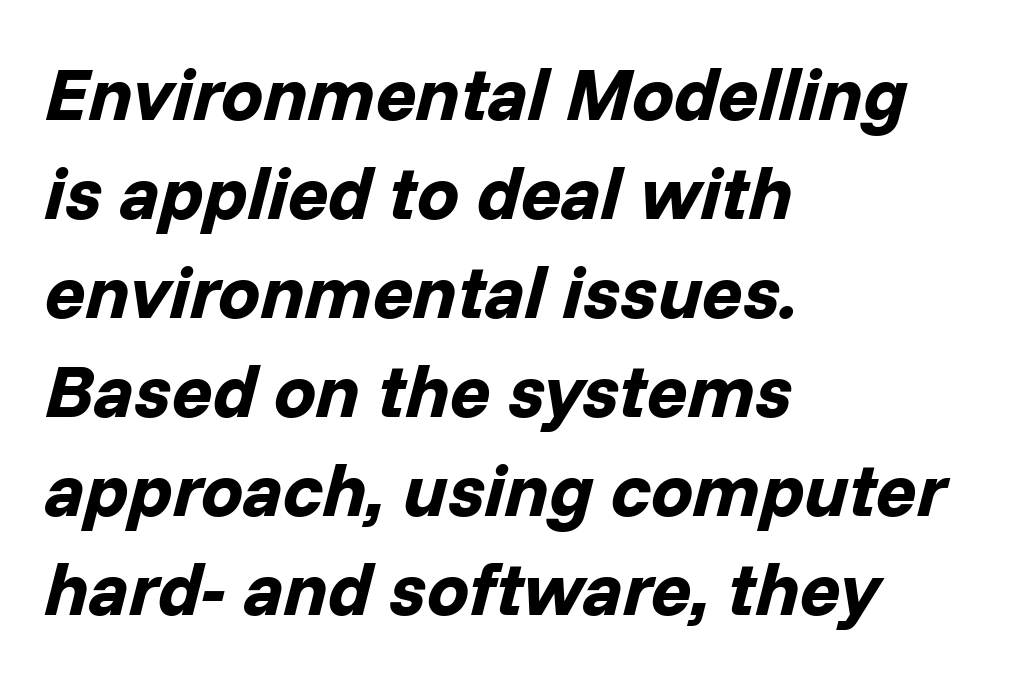
The image shows 75 px bold type, italic (leaning right); set left-aligned, normal line spacing (1.32x), normal letter spacing, not underlined; low stroke contrast and a medium x-height.
